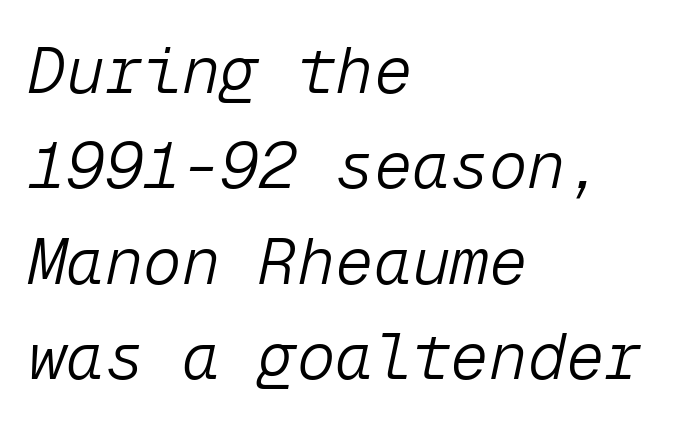
Q: Is the text bold? A: No.
Q: Is the text italic (slanted)? A: Yes, it leans right by about 12 degrees.
Q: Is the text underlined? A: No.
Q: How is the paragraph aligned? A: Left-aligned.
Q: Is the spacing between letters normal or unusually wide? A: Normal.
Q: Is the spacing between lines tight, normal or loose? A: Normal.
Q: Width (condensed, normal, or wide)? A: Normal.
Q: Stroke contrast? A: Low.
Q: x-height? A: Medium.
Q: Monospaced? A: Yes.
